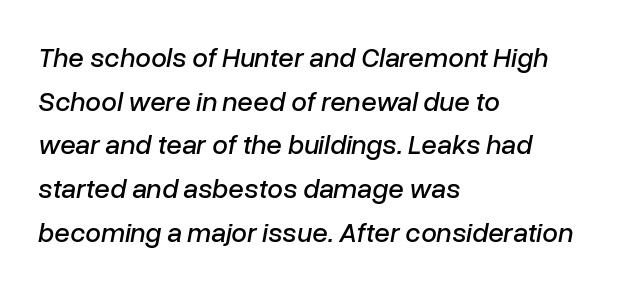
{"italic": "yes", "lean": "right", "slant_degrees": 10, "width": "normal", "stroke_contrast": "low", "x_height": "medium", "monospaced": "no", "underline": "no", "align": "left", "line_spacing": "normal", "line_spacing_ratio": 1.56, "letter_spacing": "normal", "letter_spacing_em": 0.0, "glyph_px": 28}
